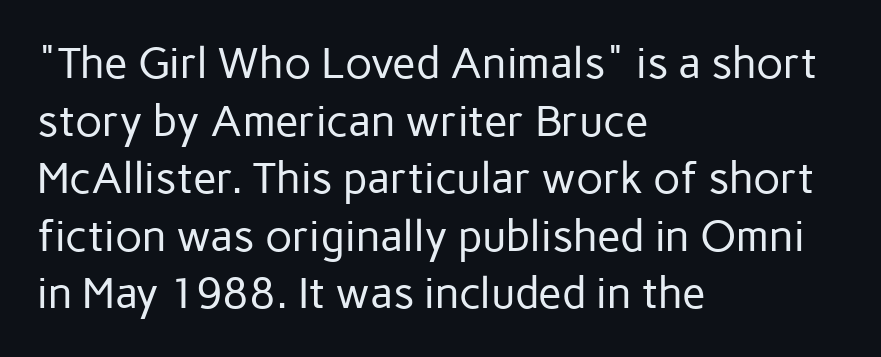
Q: Is the text bold? A: No.
Q: Is the text italic (slanted)? A: No, it is upright.
Q: Is the typeface a serif or a sans-serif typeface? A: Sans-serif.
Q: Is the text underlined? A: No.
Q: How is the paragraph aligned? A: Left-aligned.
Q: Is the spacing between letters normal or unusually wide? A: Normal.
Q: Is the spacing between lines tight, normal or loose? A: Normal.
Q: Width (condensed, normal, or wide)? A: Normal.
Q: Stroke contrast? A: Low.
Q: x-height? A: Medium.
Q: Monospaced? A: No.
